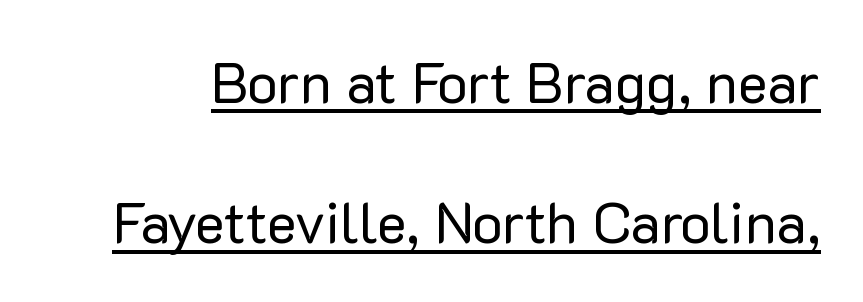
Has an underline been added? It has. Is this a fixed-width face? No — the glyphs have proportional, varying widths. The font's upright variant was chosen for this text. These glyphs show unthickened strokes, regular width or finer.
